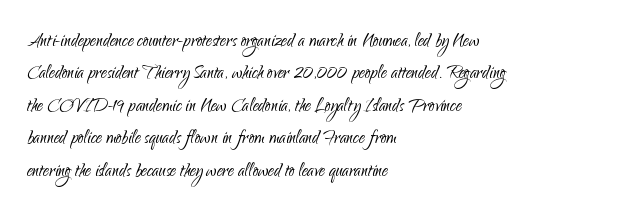
The image shows 23 px text type; set left-aligned, normal line spacing (1.41x), normal letter spacing, not underlined.
